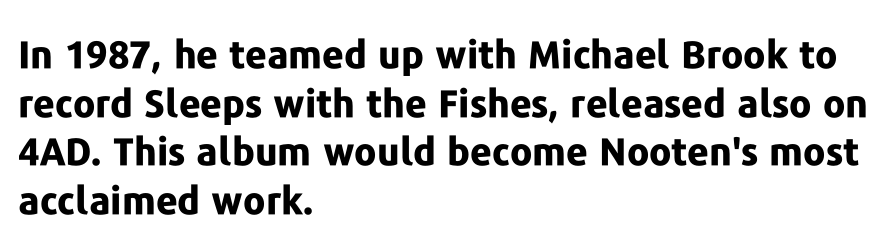
The image shows 38 px bold sans-serif type, upright; set left-aligned, normal line spacing (1.28x), normal letter spacing, not underlined; low stroke contrast and a medium x-height.
